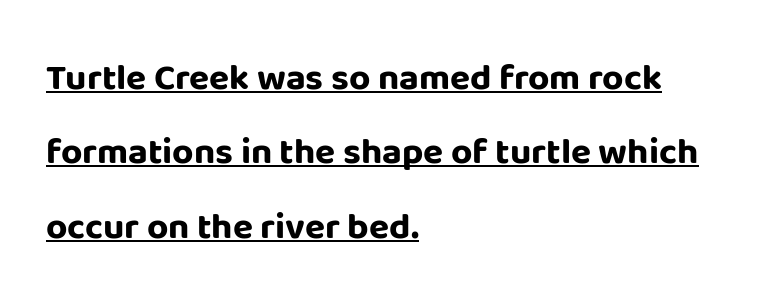
The specimen includes a rule beneath the text block's lines. Leading is clearly above the norm, producing a sparse column. Varying glyph widths throughout — classic text-font behaviour. Nothing sits at the stroke ends, so this counts as sans-serif.
